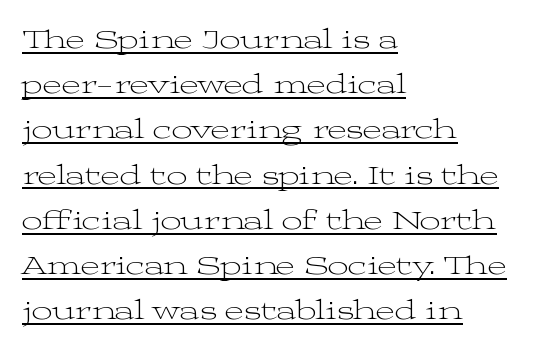
The image shows 29 px light, wide serif type, upright; set left-aligned, normal line spacing (1.56x), normal letter spacing, underlined; medium stroke contrast and a medium x-height.
